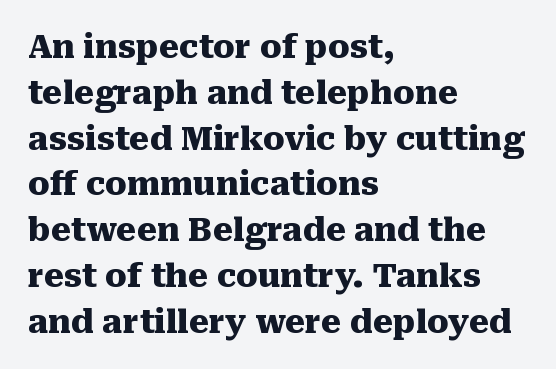
{"serif": "yes", "italic": "no", "bold": "yes", "weight": "heavy", "width": "normal", "stroke_contrast": "medium", "x_height": "medium", "monospaced": "no", "underline": "no", "align": "left", "line_spacing": "normal", "line_spacing_ratio": 1.43, "letter_spacing": "normal", "letter_spacing_em": 0.0, "glyph_px": 32}
